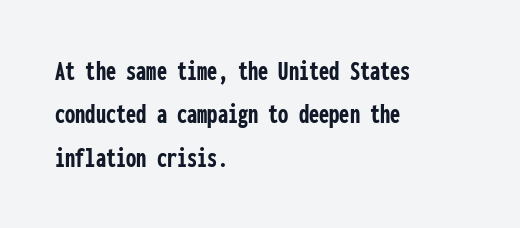
The image shows 29 px semibold, condensed sans-serif type, upright, monospaced; set left-aligned, normal line spacing (1.5x), normal letter spacing, not underlined; low stroke contrast and a medium x-height.
